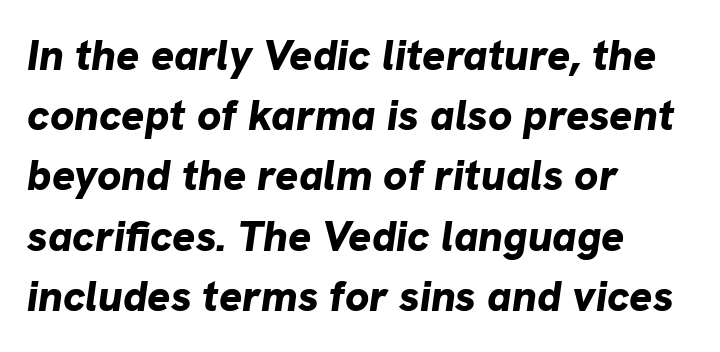
{"italic": "yes", "lean": "right", "slant_degrees": 8, "bold": "yes", "weight": "bold", "width": "normal", "stroke_contrast": "low", "x_height": "medium", "monospaced": "no", "underline": "no", "align": "left", "line_spacing": "normal", "line_spacing_ratio": 1.4, "letter_spacing": "normal", "letter_spacing_em": 0.0, "glyph_px": 43}
